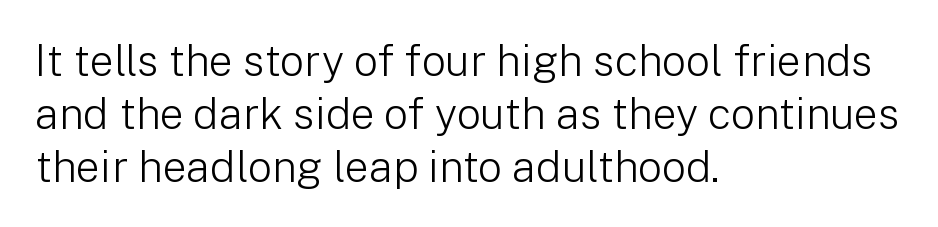
Q: Is the text bold? A: No.
Q: Is the text italic (slanted)? A: No, it is upright.
Q: Is the typeface a serif or a sans-serif typeface? A: Sans-serif.
Q: Is the text underlined? A: No.
Q: How is the paragraph aligned? A: Left-aligned.
Q: Is the spacing between letters normal or unusually wide? A: Normal.
Q: Width (condensed, normal, or wide)? A: Normal.
Q: Stroke contrast? A: Low.
Q: x-height? A: Medium.
Q: Monospaced? A: No.
